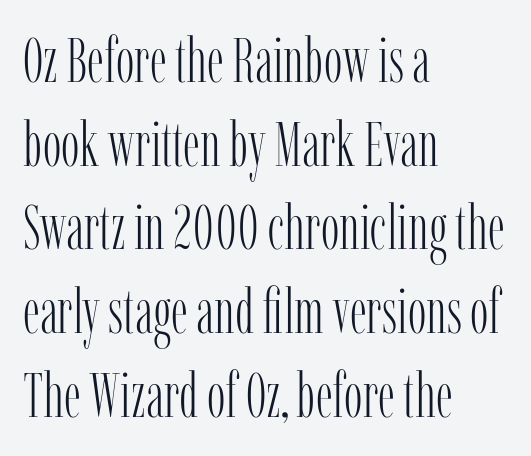
The image shows 62 px light, condensed serif type, upright; set left-aligned, normal line spacing (1.35x), normal letter spacing, not underlined; low stroke contrast and a medium x-height.
